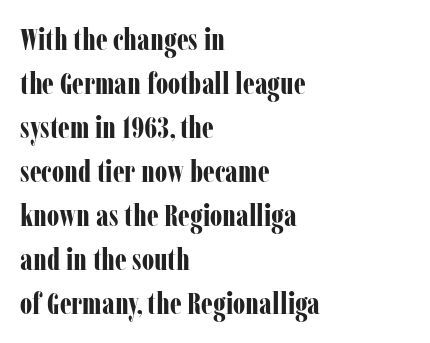
Any mark beneath the type? The region is blank. Here the designer chose a conventional face with non-uniform glyph widths. The rendering uses a bold face; every stroke is thick and dark. The passage is arranged the way most books set body copy — flush left.
